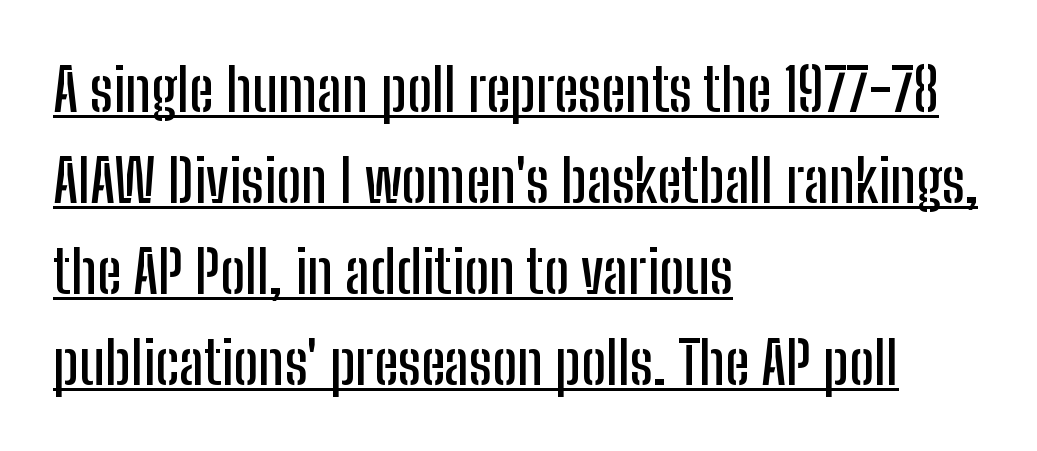
{"serif": "no", "italic": "no", "width": "condensed", "stroke_contrast": "low", "x_height": "medium", "monospaced": "no", "underline": "yes", "align": "left", "line_spacing": "normal", "line_spacing_ratio": 1.54, "letter_spacing": "normal", "letter_spacing_em": 0.0, "glyph_px": 59}
